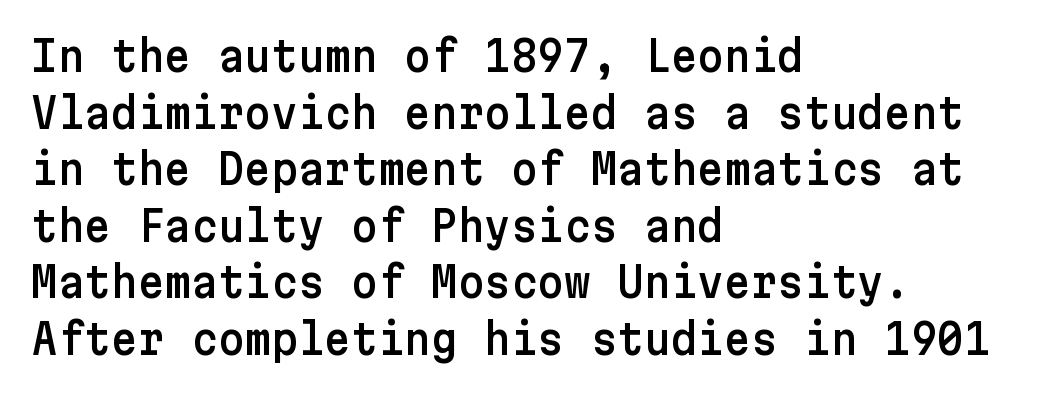
{"serif": "no", "italic": "no", "width": "normal", "stroke_contrast": "low", "x_height": "medium", "underline": "no", "align": "left", "line_spacing": "normal", "line_spacing_ratio": 1.38, "letter_spacing": "normal", "letter_spacing_em": 0.0, "glyph_px": 41}
